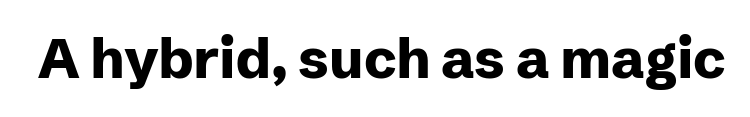
The image shows 55 px heavy sans-serif type, upright; set normal letter spacing, not underlined; low stroke contrast and a medium x-height.
